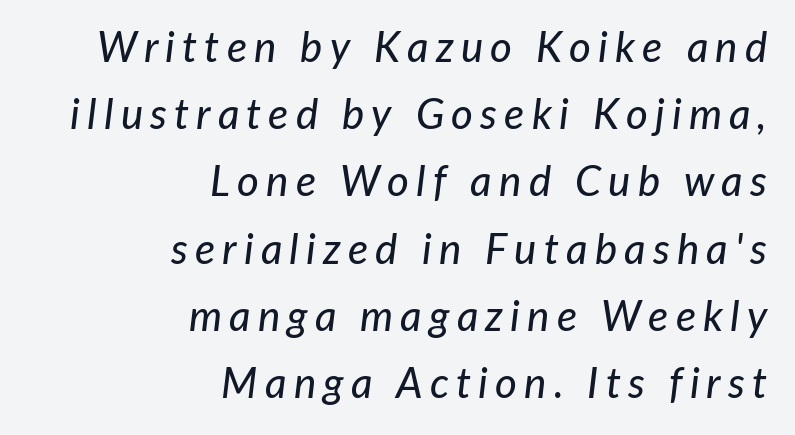
Q: Is the text italic (slanted)? A: Yes, it leans right by about 7 degrees.
Q: Is the text underlined? A: No.
Q: How is the paragraph aligned? A: Right-aligned.
Q: Is the spacing between lines tight, normal or loose? A: Normal.
Q: Width (condensed, normal, or wide)? A: Normal.
Q: Stroke contrast? A: Low.
Q: x-height? A: Medium.
Q: Monospaced? A: No.
